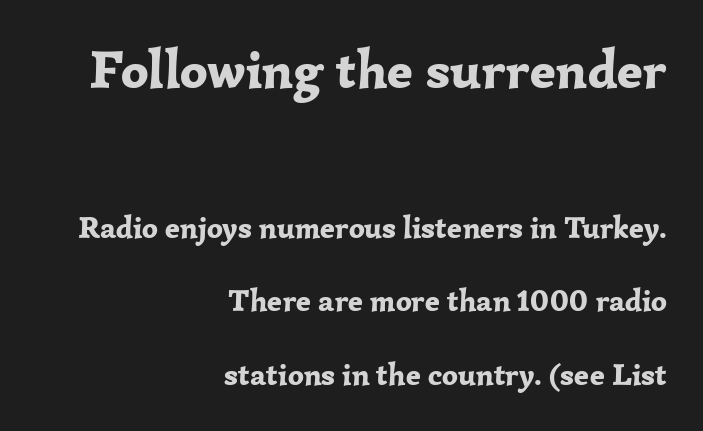
Does the copy run flush right? Yes — the right margin is perfectly even. Look at the glyph heights: the upper group is clearly the bigger setting. Here the designer chose a conventional face with non-uniform glyph widths. Rows of type keep a wide berth in the vertical direction. Note: serifs present on the glyphs.
